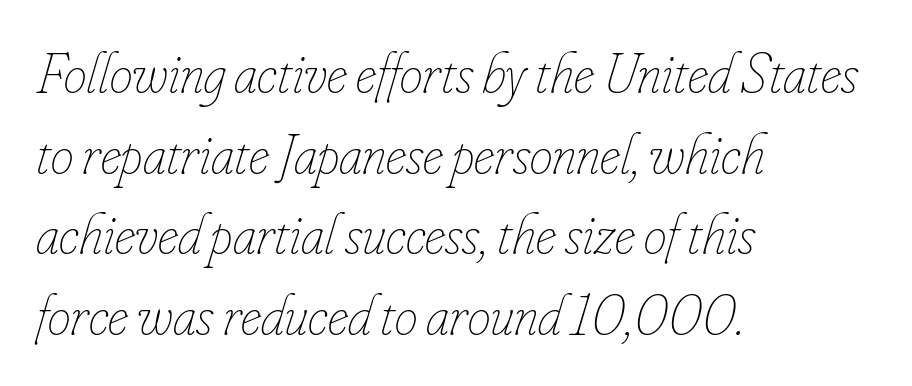
Heft: none added — not bold. It's the slanting kind of type. Proportional: the letters do not fall into vertical columns. Any mark beneath the type? The region is blank.
